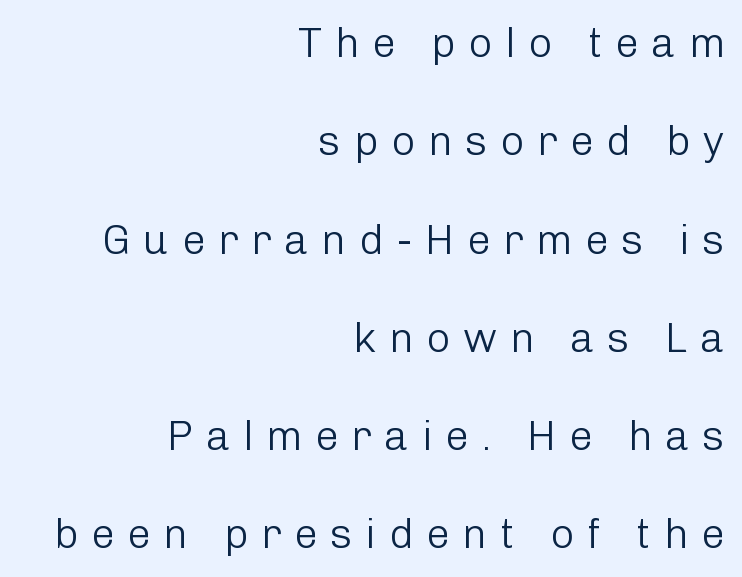
In CSS terms this would be text-align: right. Descenders are the only things crossing below the line. Loosely led — the rows are spread out. The letters carry no serifs — their stems end cleanly without finishing strokes. The cut favours lightness, reaching ordinary text weight at its darkest. The lettering holds an erect, upright posture throughout.
